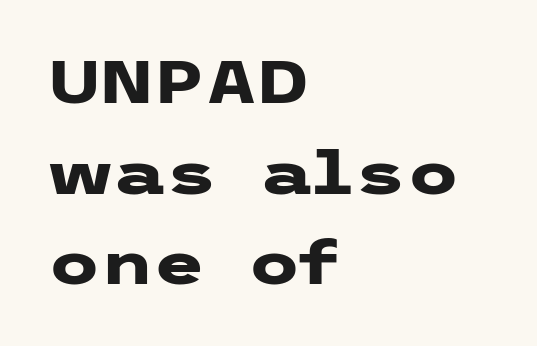
The image shows 60 px heavy, wide sans-serif type, upright; set left-aligned, normal line spacing (1.51x), normal letter spacing, not underlined; low stroke contrast and a medium x-height.
